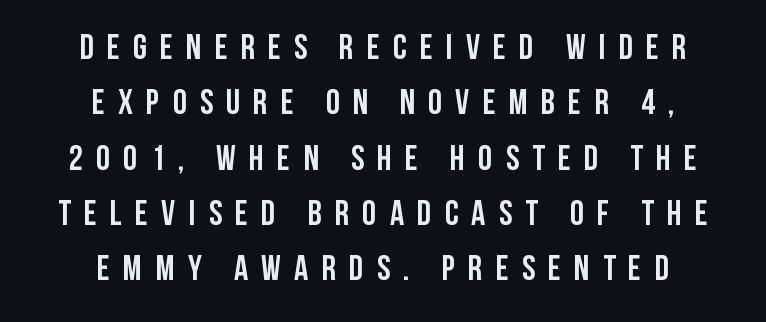
The image shows 35 px semibold, condensed sans-serif type, upright; set centered, normal line spacing (1.58x), unusually wide letter spacing (+0.38 em), not underlined; low stroke contrast and a large x-height.
